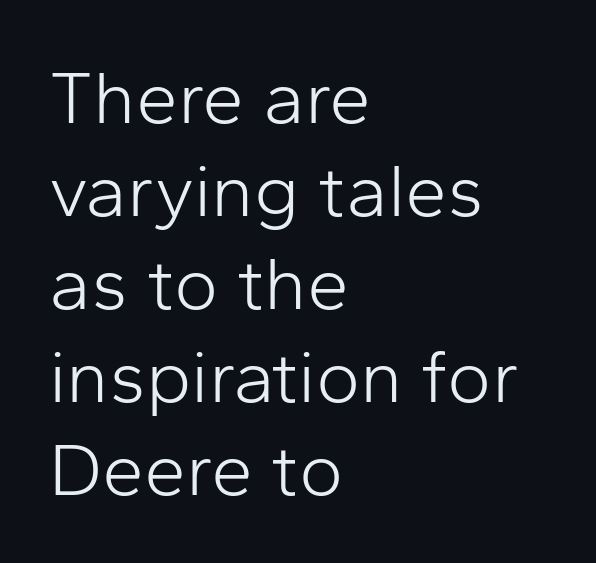
{"serif": "no", "italic": "no", "bold": "no", "weight": "light", "width": "normal", "stroke_contrast": "low", "x_height": "medium", "monospaced": "no", "underline": "no", "align": "left", "line_spacing_ratio": 1.24, "letter_spacing": "normal", "letter_spacing_em": 0.0, "glyph_px": 75}
